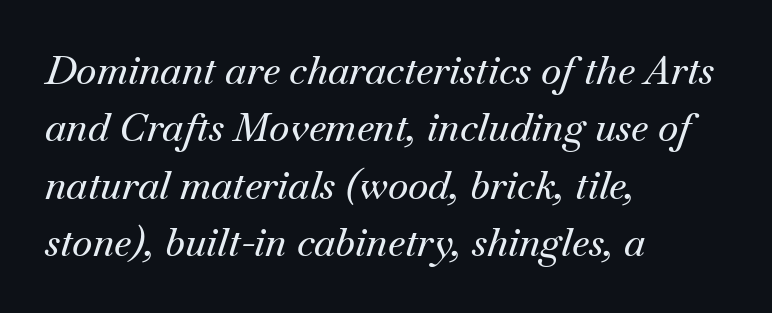
Q: Is the text italic (slanted)? A: Yes, it leans right by about 18 degrees.
Q: Is the typeface a serif or a sans-serif typeface? A: Serif.
Q: Is the text underlined? A: No.
Q: How is the paragraph aligned? A: Left-aligned.
Q: Is the spacing between letters normal or unusually wide? A: Normal.
Q: Is the spacing between lines tight, normal or loose? A: Normal.
Q: Width (condensed, normal, or wide)? A: Normal.
Q: Stroke contrast? A: Medium.
Q: x-height? A: Small.
Q: Monospaced? A: No.
